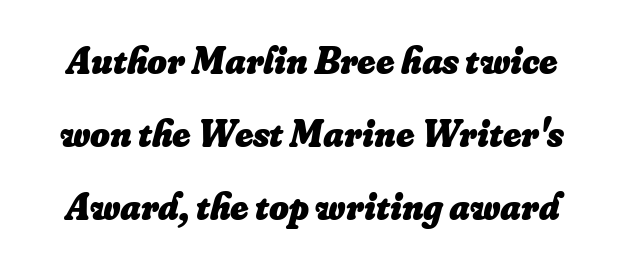
Is this a fixed-width face? No — the glyphs have proportional, varying widths. The block of text is sparse from top to bottom, with ample space between rows. The face used here has the dense, thick strokes of a bold. When letters slant like this, we call the style italic. The gap between lines stays unmarked.
